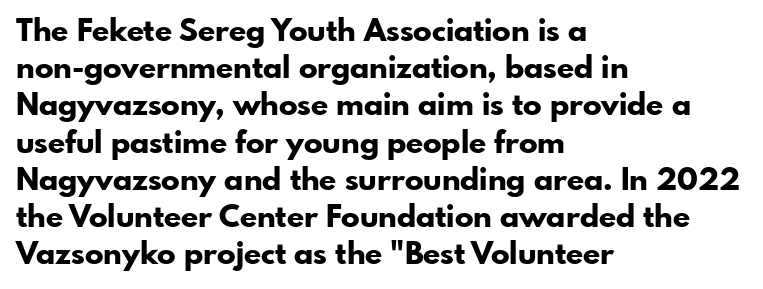
The letters advance in unequal steps, a hallmark of proportional type. Every character sits straight up, as roman type does. Caption: multi-line text, flush left, ragged right. The font family rendered here belongs to the sans-serif group.
